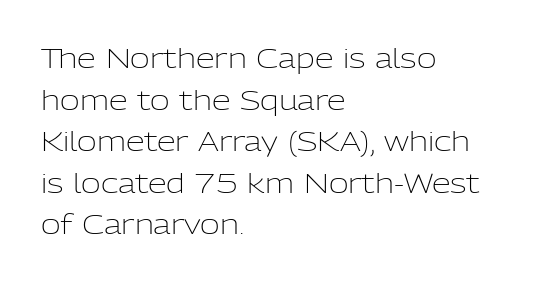
Q: Is the text bold? A: No.
Q: Is the text italic (slanted)? A: No, it is upright.
Q: Is the text underlined? A: No.
Q: How is the paragraph aligned? A: Left-aligned.
Q: Is the spacing between letters normal or unusually wide? A: Normal.
Q: Is the spacing between lines tight, normal or loose? A: Normal.
